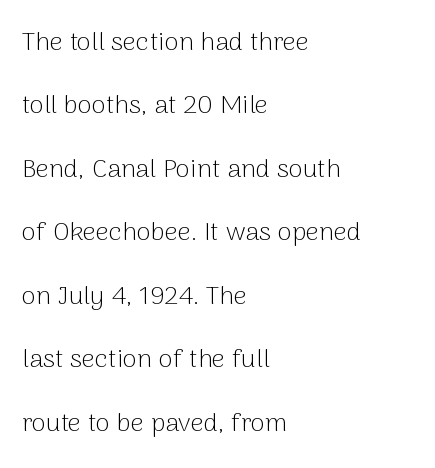
The image shows 26 px text type, upright; set left-aligned, loose line spacing (2.44x), normal letter spacing, not underlined.
